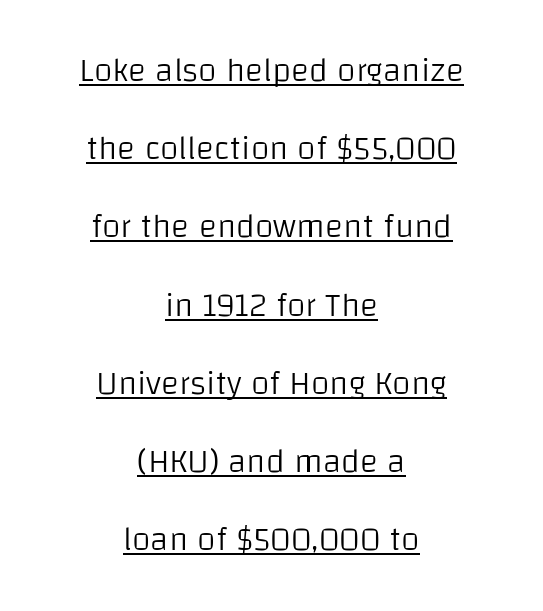
Posture: vertical. Check where the strokes stop: nothing finishes them off — pure sans. Weight class: somewhere from thin through regular. Spacing verdict: proportional, widths tailored to each character. Loosely led — the rows are spread out.
